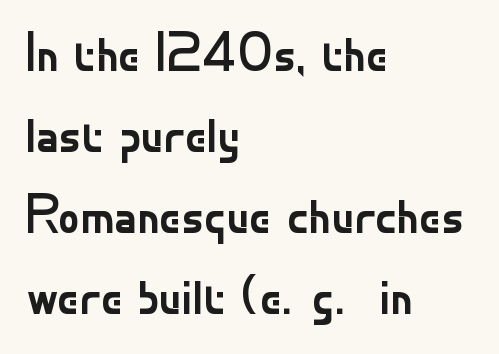
The image shows 54 px regular-weight sans-serif type, upright; set left-aligned, normal line spacing (1.5x), normal letter spacing, not underlined; low stroke contrast and a small x-height.
